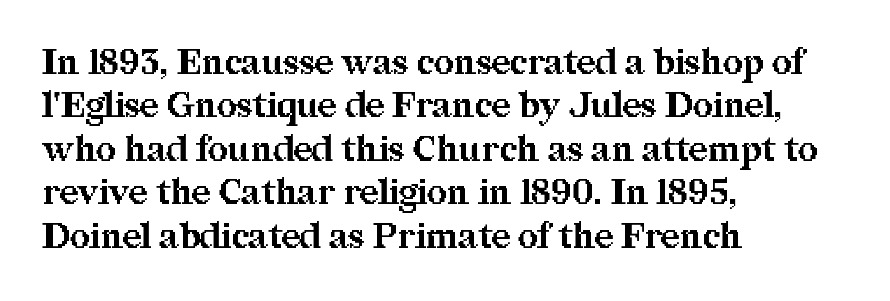
Honestly, there is no underline to notice here at all. The designer went with a serif here, giving each stem small feet. The face used here is rendered with its standard letterfit. A typesetter would mark this as roman, not italic. A student would call this left alignment; a typographer would say flush left, rag right. Proportional: the letters do not fall into vertical columns.
